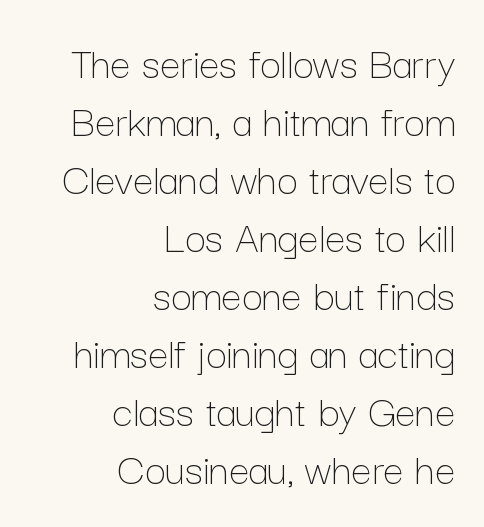
Leading matches the norm, producing a regular column. Which margin do the lines hug? The right one — the left edge is uneven. The lettering holds an erect, upright posture throughout. Proportional: the letters do not fall into vertical columns. The cut favours lightness, reaching ordinary text weight at its darkest. Rule under the text: the space is simply empty.
